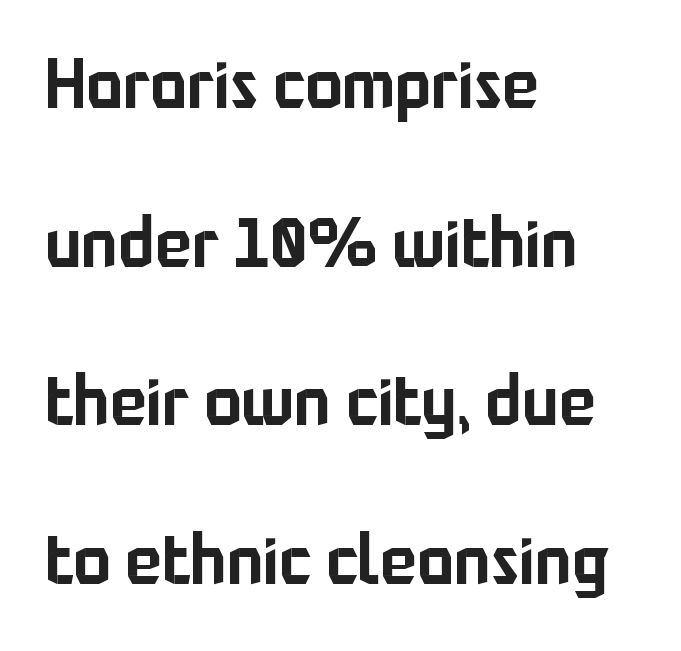
The specimen omits any rule beneath the text block's lines. The horizontal fit of the characters is conventional and even. Regarding serifs, this sample does without them. Note the varied advance widths — an 'i' is clearly narrower than an 'm'.
